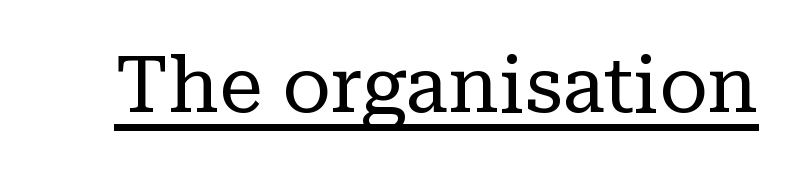
Character widths vary here, with narrow letters taking less room than wide ones. The characters are drawn with everyday or finer stroke widths. This rendering features underlined lettering. The characters display serif detailing at their extremities. Look at the tracking — it's just the regular setting, nothing added. Ordinary non-slanted type is in use.
